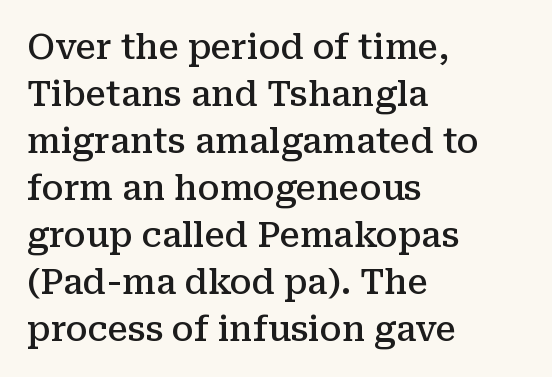
The image shows 34 px semibold serif type, upright; set left-aligned, normal line spacing (1.38x), normal letter spacing, not underlined; medium stroke contrast and a medium x-height.
